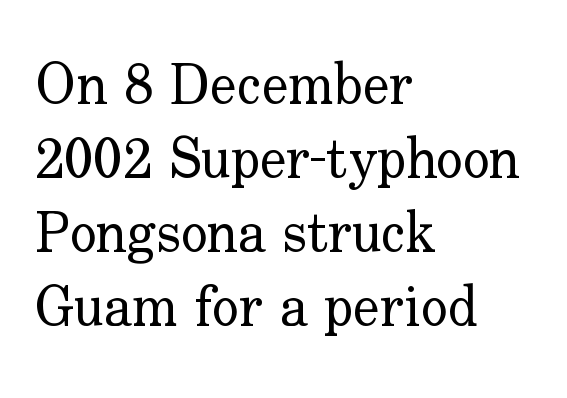
{"serif": "yes", "italic": "no", "bold": "no", "weight": "regular", "width": "normal", "stroke_contrast": "low", "x_height": "small", "monospaced": "no", "underline": "no", "align": "left", "line_spacing": "normal", "line_spacing_ratio": 1.32, "letter_spacing": "normal", "letter_spacing_em": 0.0, "glyph_px": 56}
